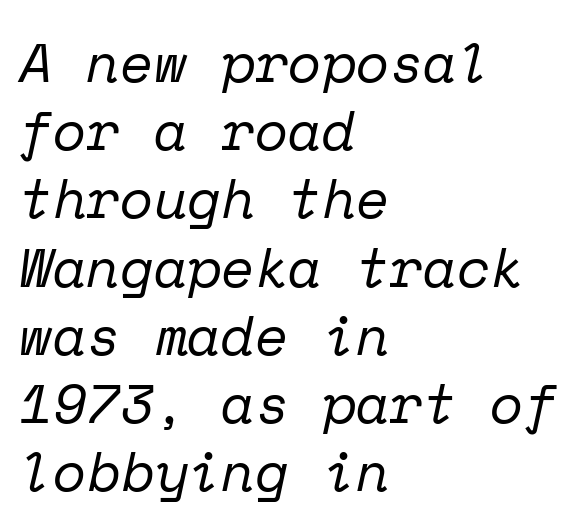
Each line starts at the same left margin while the right side varies. Is the letter spacing exaggerated? No — it looks like the ordinary default. The strip under each line holds only bare page. Type style note: has serifs. Looking at the ascenders, they clearly lean.
